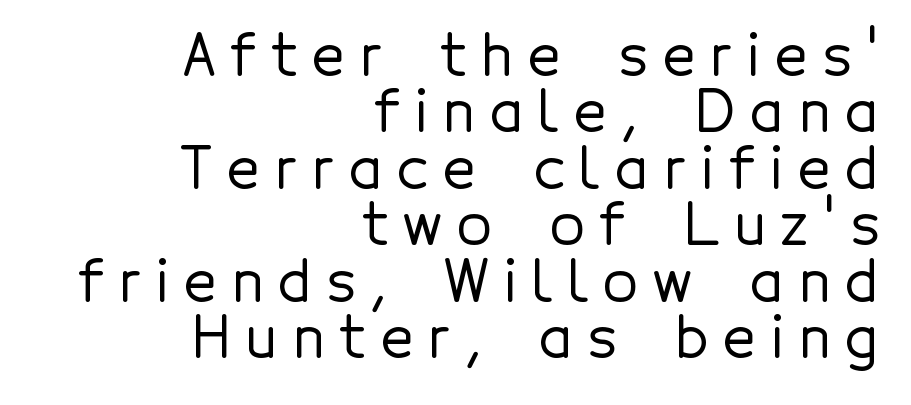
Q: Is the text italic (slanted)? A: No, it is upright.
Q: Is the typeface a serif or a sans-serif typeface? A: Sans-serif.
Q: Is the text underlined? A: No.
Q: How is the paragraph aligned? A: Right-aligned.
Q: Is the spacing between letters normal or unusually wide? A: Unusually wide.
Q: Is the spacing between lines tight, normal or loose? A: Tight.
Q: Width (condensed, normal, or wide)? A: Normal.
Q: x-height? A: Medium.
Q: Monospaced? A: No.
